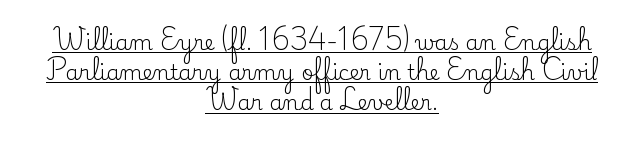
The strokes are not fattened; the text isn't bold. The letters sit at their default tracking, neither squeezed nor spread. Designer's note — italics off, roman on. The lettering is marked with a stroke running underneath it.
